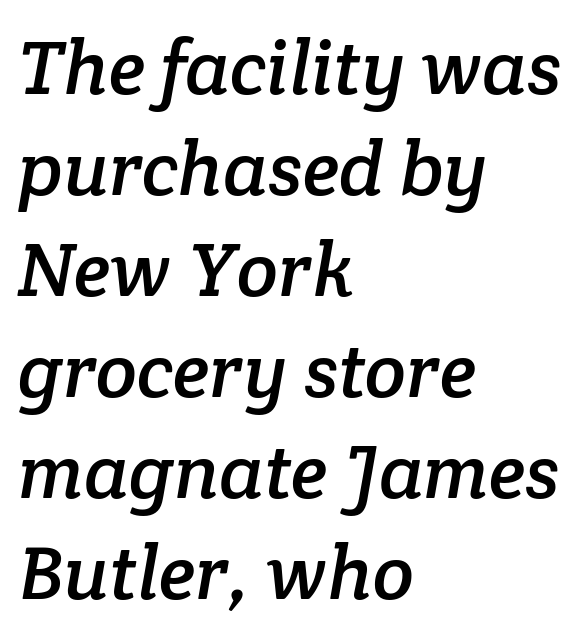
The image shows 76 px serif type; set left-aligned, normal line spacing (1.33x), normal letter spacing, not underlined; low stroke contrast and a medium x-height.
